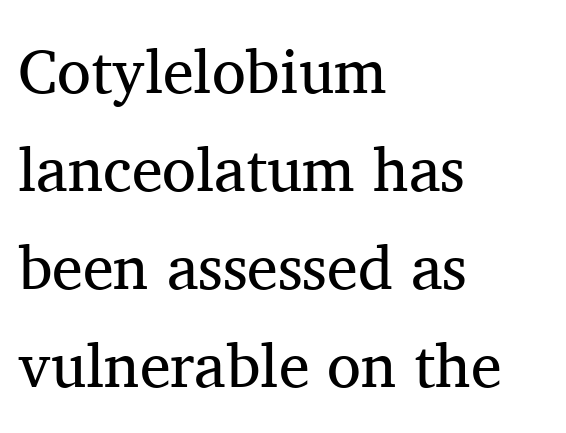
Unbolded letterforms with no extra heft. The rendering shows small feet on the letterforms — a serif design. Spacing verdict: proportional, widths tailored to each character. Every character sits straight up, as roman type does.
